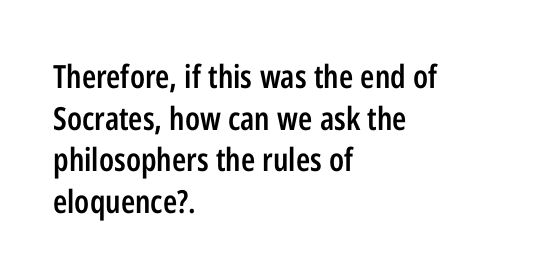
Rule under the text: the space is simply empty. Nope, not italic — everything's standing straight. Think of a printed novel: that variable character pitch is what you see here. Is the block centered? No — it sits flush against the left margin. Look at the stroke-to-counter ratio: somewhat heavy, a semibold.
